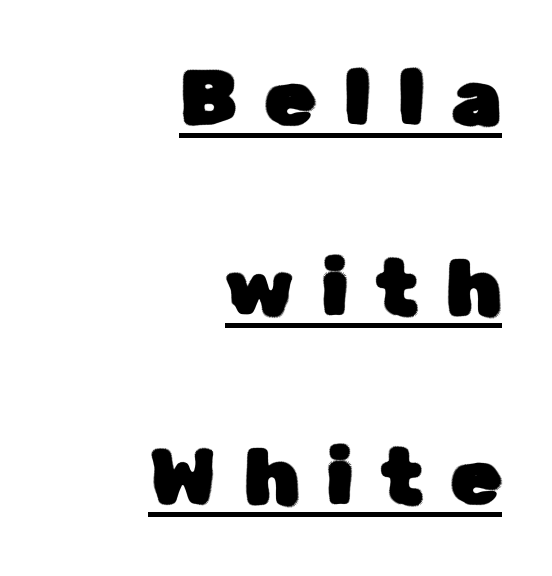
Vertically, the passage feels expansive, rows floating well apart. What kind of face is this? One without serifs — a sans. Here the designer chose a conventional face with non-uniform glyph widths. The passage is arranged like a letterhead date or caption credit — flush right.
